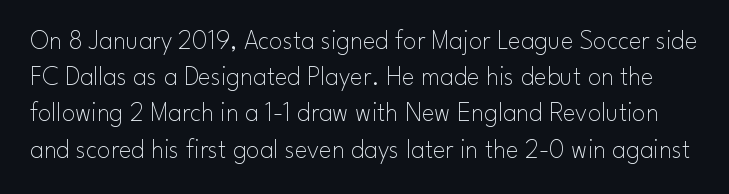
Q: Is the text bold? A: No.
Q: Is the text italic (slanted)? A: No, it is upright.
Q: Is the text underlined? A: No.
Q: Is the spacing between letters normal or unusually wide? A: Normal.
Q: Is the spacing between lines tight, normal or loose? A: Normal.
